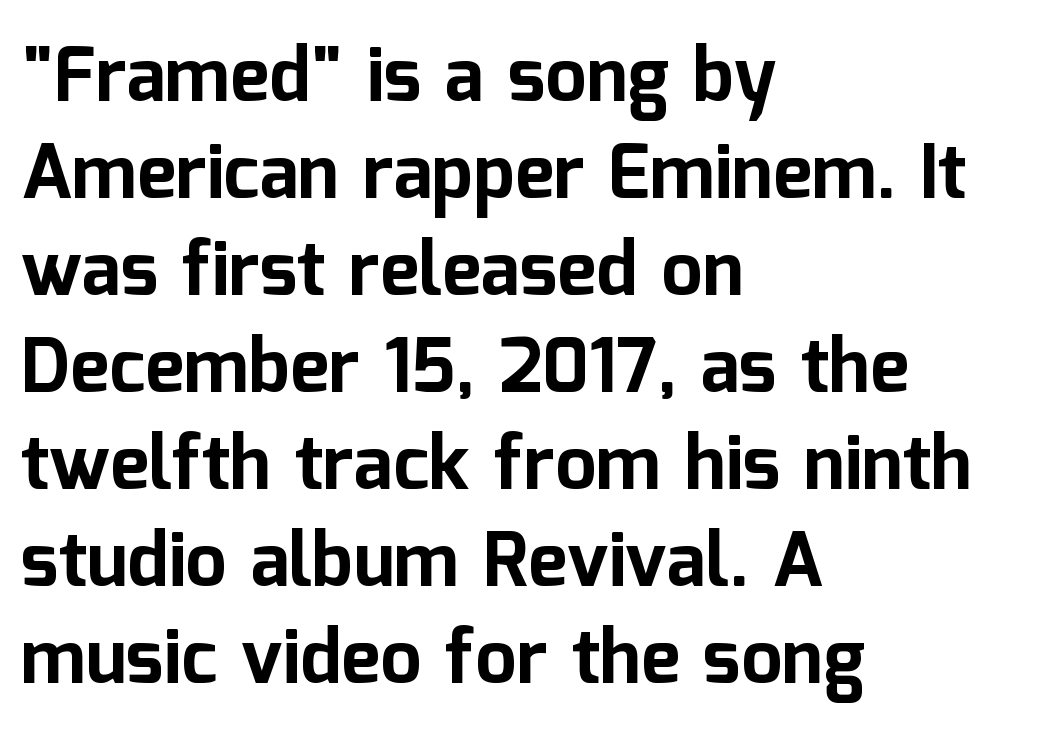
{"serif": "no", "italic": "no", "bold": "yes", "weight": "bold", "width": "normal", "stroke_contrast": "low", "x_height": "medium", "monospaced": "no", "underline": "no", "align": "left", "line_spacing": "normal", "line_spacing_ratio": 1.31, "letter_spacing": "normal", "letter_spacing_em": 0.0, "glyph_px": 74}
